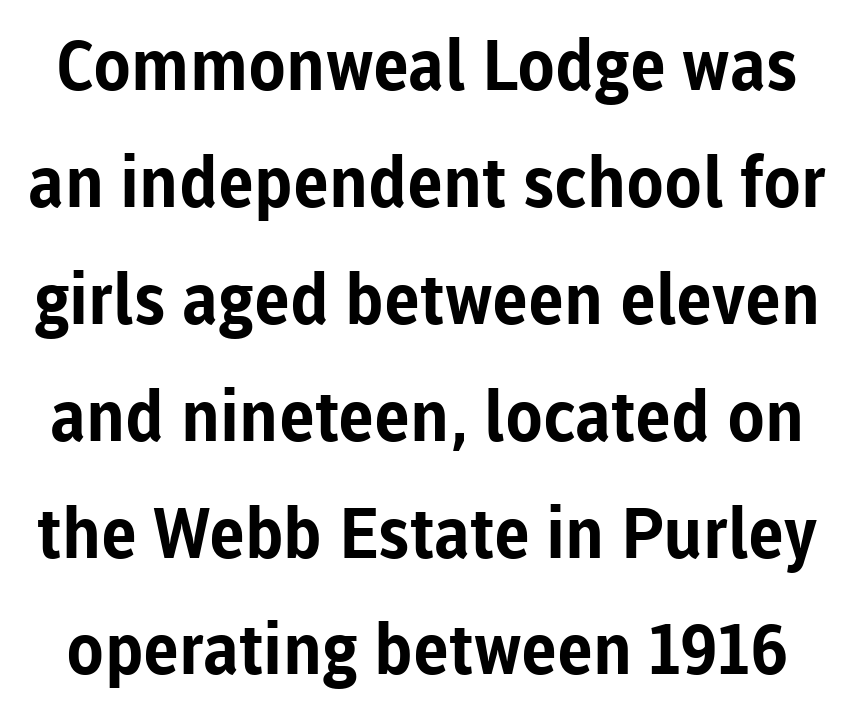
Ordinary non-slanted type is in use. Bare-footed words on every line. Is this a fixed-width face? No — the glyphs have proportional, varying widths. Its strokes are broad and dark, the hallmark of bold type. What stands out about the letter spacing? Nothing — it is the standard amount. The letters carry no serifs — their stems end cleanly without finishing strokes.
